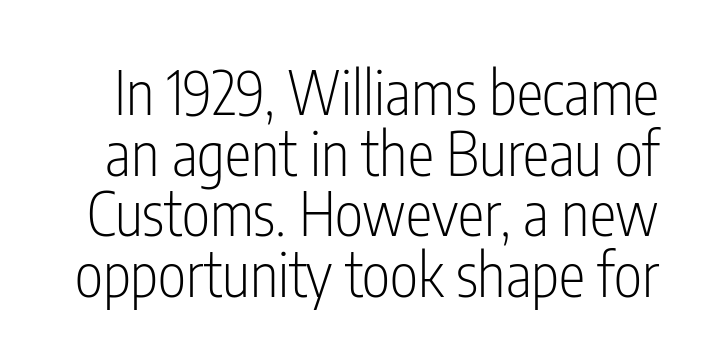
The image shows 60 px light, condensed sans-serif type, upright; set tight line spacing (1.01x), normal letter spacing, not underlined; low stroke contrast and a medium x-height.
